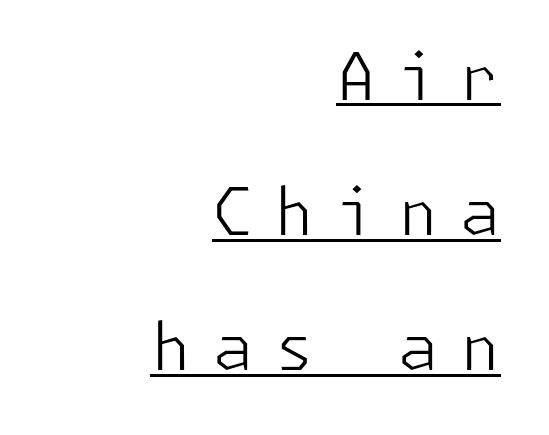
The image shows 65 px light sans-serif type, upright; set right-aligned, loose line spacing (2.08x), unusually wide letter spacing (+0.33 em), underlined; low stroke contrast and a medium x-height.
